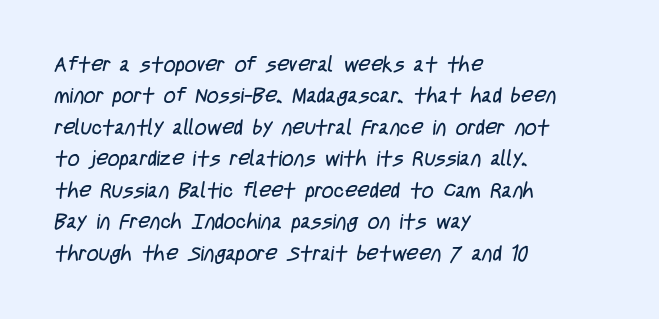
The image shows 21 px text type; set left-aligned, normal line spacing (1.5x), normal letter spacing, not underlined.
